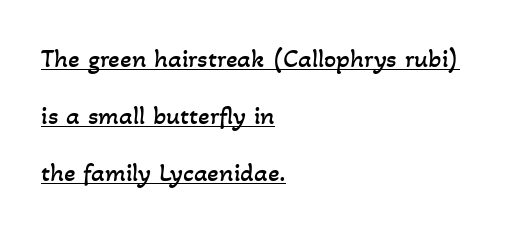
{"bold": "no", "underline": "yes", "align": "left", "line_spacing": "loose", "line_spacing_ratio": 2.11, "letter_spacing": "normal", "letter_spacing_em": 0.0, "glyph_px": 27}
